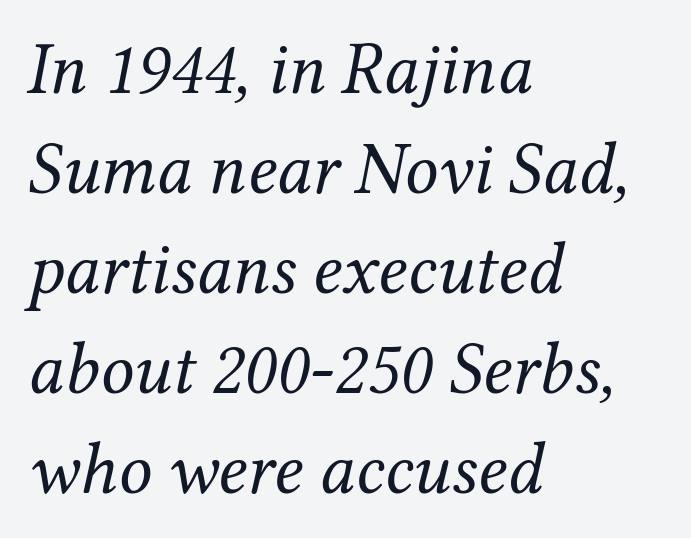
Q: Is the text bold? A: No.
Q: Is the text italic (slanted)? A: Yes, it leans right by about 12 degrees.
Q: Is the typeface a serif or a sans-serif typeface? A: Serif.
Q: Is the text underlined? A: No.
Q: How is the paragraph aligned? A: Left-aligned.
Q: Is the spacing between letters normal or unusually wide? A: Normal.
Q: Is the spacing between lines tight, normal or loose? A: Normal.
Q: Width (condensed, normal, or wide)? A: Normal.
Q: Stroke contrast? A: Medium.
Q: x-height? A: Medium.
Q: Monospaced? A: No.
